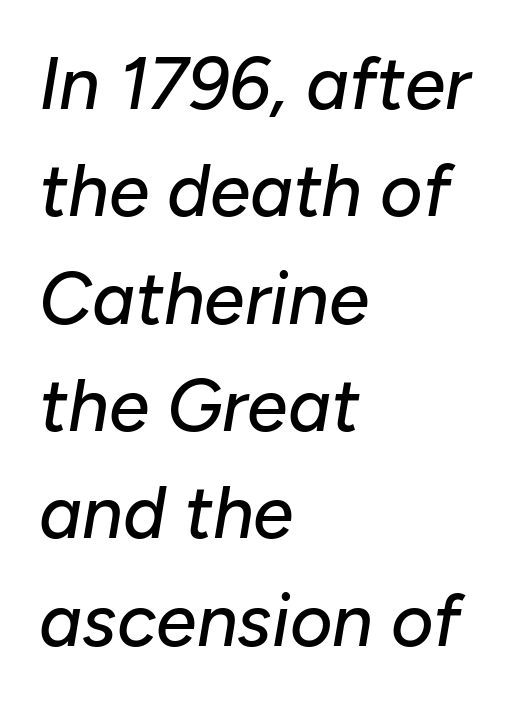
{"italic": "yes", "lean": "right", "slant_degrees": 10, "width": "normal", "stroke_contrast": "low", "x_height": "medium", "monospaced": "no", "underline": "no", "align": "left", "line_spacing": "normal", "line_spacing_ratio": 1.47, "letter_spacing": "normal", "letter_spacing_em": 0.0, "glyph_px": 73}
